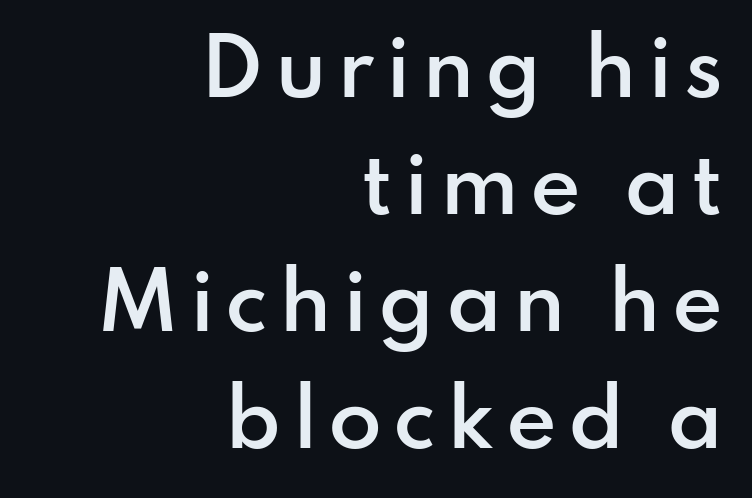
Q: Is the text bold? A: Semi-bold.
Q: Is the text italic (slanted)? A: No, it is upright.
Q: Is the typeface a serif or a sans-serif typeface? A: Sans-serif.
Q: Is the text underlined? A: No.
Q: How is the paragraph aligned? A: Right-aligned.
Q: Is the spacing between lines tight, normal or loose? A: Normal.
Q: Width (condensed, normal, or wide)? A: Normal.
Q: Stroke contrast? A: Low.
Q: x-height? A: Small.
Q: Monospaced? A: No.
